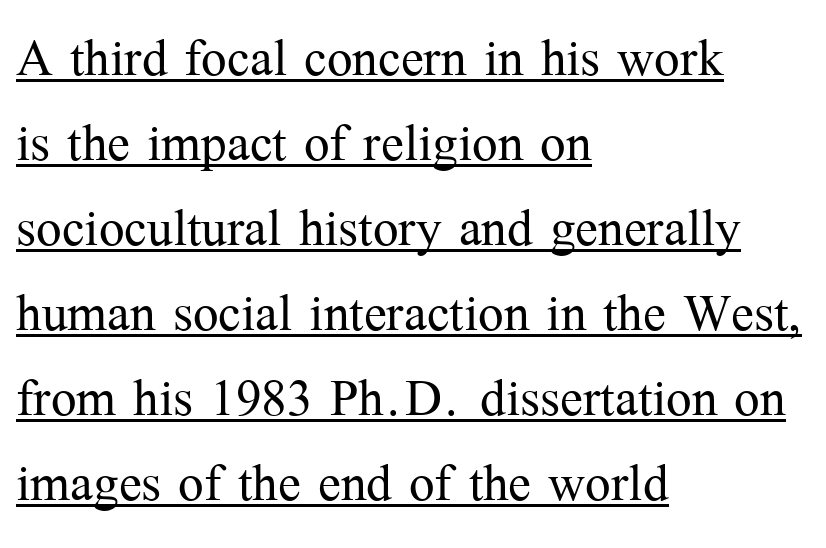
{"serif": "yes", "italic": "no", "bold": "no", "weight": "light", "width": "normal", "stroke_contrast": "medium", "x_height": "medium", "monospaced": "no", "underline": "yes", "align": "left", "line_spacing": "normal", "line_spacing_ratio": 1.25, "letter_spacing": "normal", "letter_spacing_em": 0.0, "glyph_px": 68}
